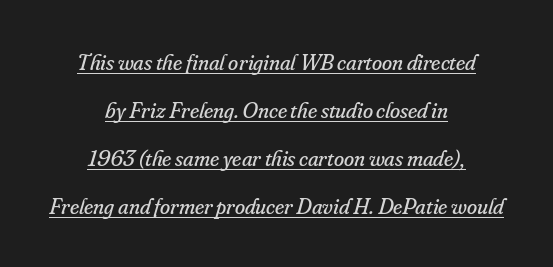
Q: Is the text bold? A: No.
Q: Is the text italic (slanted)? A: Yes, it leans right by about 16 degrees.
Q: Is the text underlined? A: Yes.
Q: How is the paragraph aligned? A: Centered.
Q: Is the spacing between letters normal or unusually wide? A: Normal.
Q: Is the spacing between lines tight, normal or loose? A: Loose.
